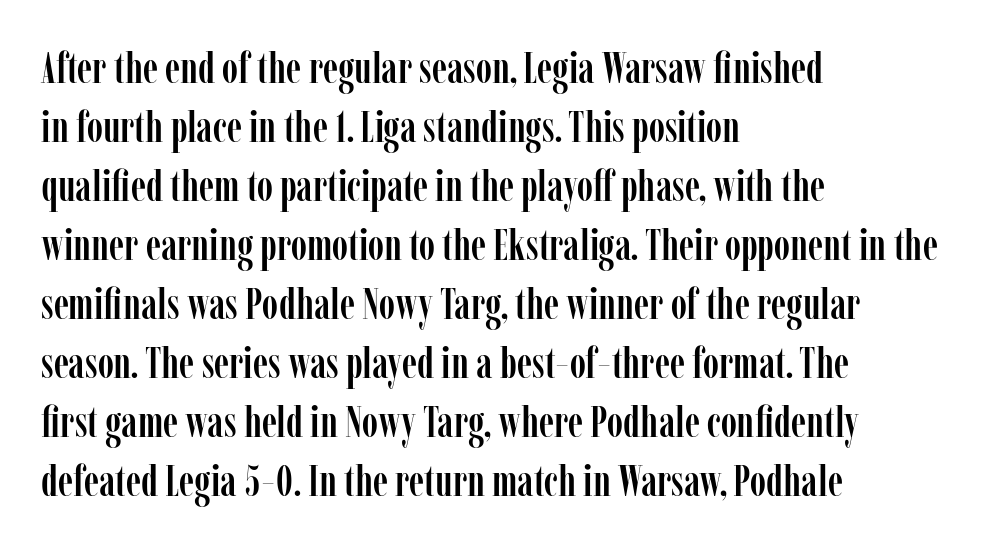
Look at the tracking — it's just the regular setting, nothing added. Does the type have serifs? Yes, each stem ends in a small foot. Visually the block forms a straight wall on the left and a jagged coastline on the right. The lettering holds an erect, upright posture throughout. The area under the type is left untouched.
